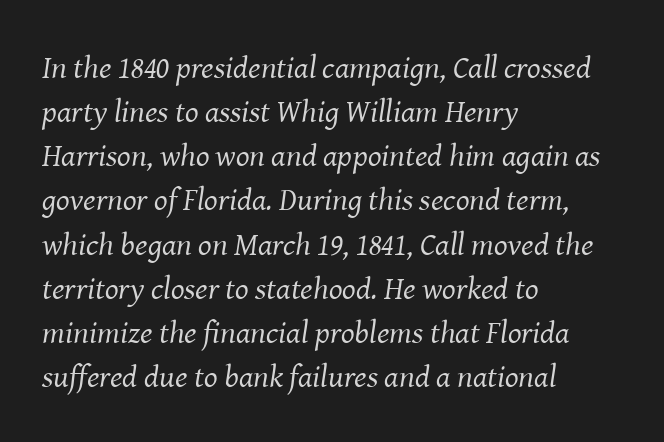
The image shows 32 px regular-weight serif type, italic (leaning right); set left-aligned, normal line spacing (1.38x), normal letter spacing, not underlined; medium stroke contrast and a medium x-height.
